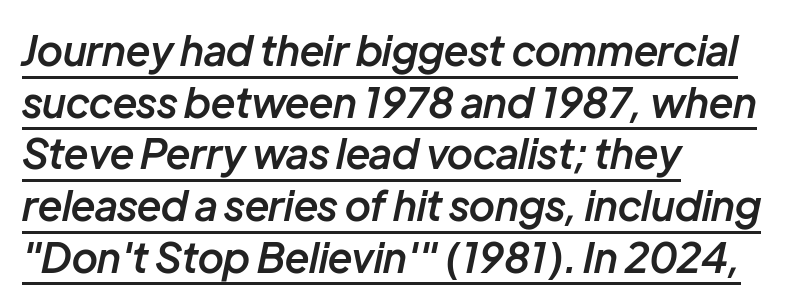
{"italic": "yes", "lean": "right", "slant_degrees": 12, "bold": "semi", "weight": "semibold", "width": "normal", "stroke_contrast": "low", "x_height": "medium", "monospaced": "no", "underline": "yes", "align": "left", "line_spacing": "normal", "line_spacing_ratio": 1.26, "letter_spacing": "normal", "letter_spacing_em": 0.0, "glyph_px": 41}
